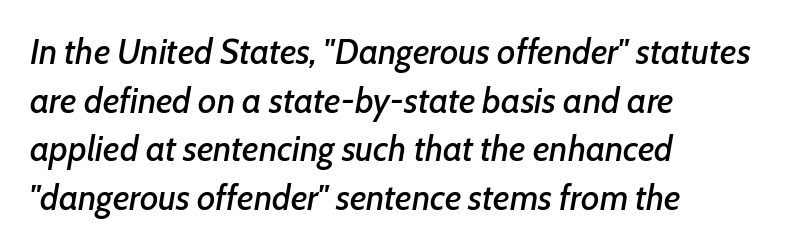
The image shows 35 px text type, italic (leaning right); set left-aligned, normal line spacing (1.39x), normal letter spacing, not underlined; low stroke contrast and a medium x-height.
